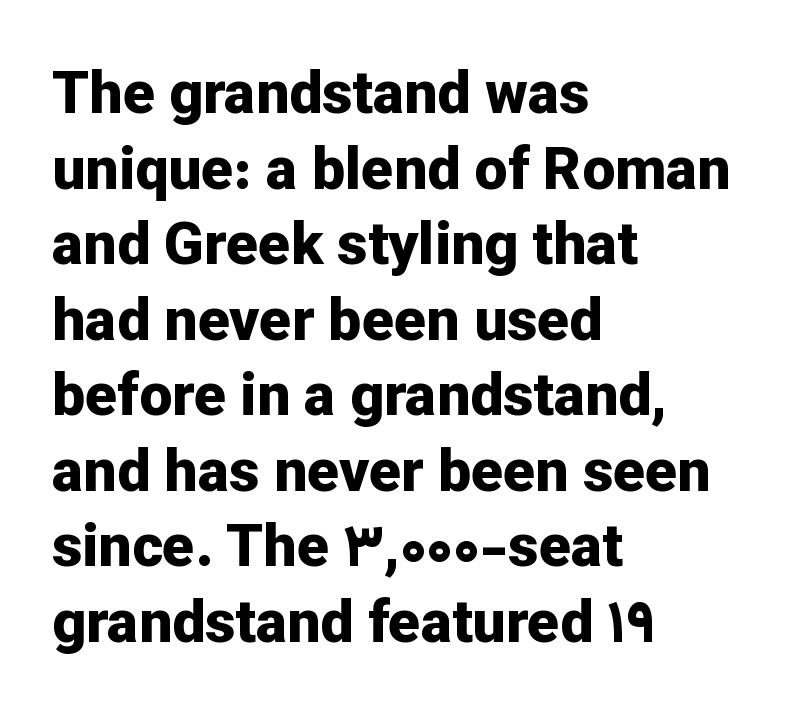
Q: Is the text bold? A: Yes.
Q: Is the text italic (slanted)? A: No, it is upright.
Q: Is the typeface a serif or a sans-serif typeface? A: Sans-serif.
Q: Is the text underlined? A: No.
Q: How is the paragraph aligned? A: Left-aligned.
Q: Is the spacing between letters normal or unusually wide? A: Normal.
Q: Is the spacing between lines tight, normal or loose? A: Normal.
Q: Width (condensed, normal, or wide)? A: Normal.
Q: Stroke contrast? A: Low.
Q: x-height? A: Medium.
Q: Monospaced? A: No.
